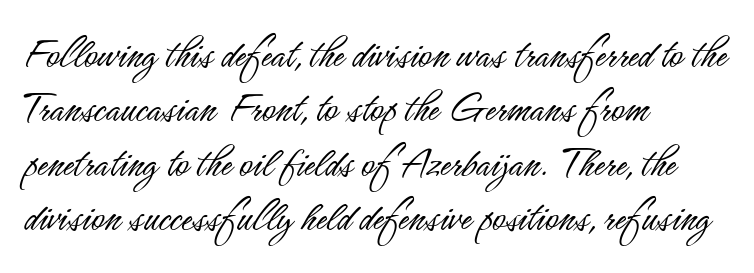
Q: Is the text bold? A: No.
Q: Is the text italic (slanted)? A: Yes.
Q: Is the typeface a serif or a sans-serif typeface? A: Sans-serif.
Q: Is the text underlined? A: No.
Q: How is the paragraph aligned? A: Left-aligned.
Q: Is the spacing between letters normal or unusually wide? A: Normal.
Q: Width (condensed, normal, or wide)? A: Condensed.
Q: Stroke contrast? A: Low.
Q: x-height? A: Small.
Q: Monospaced? A: No.
